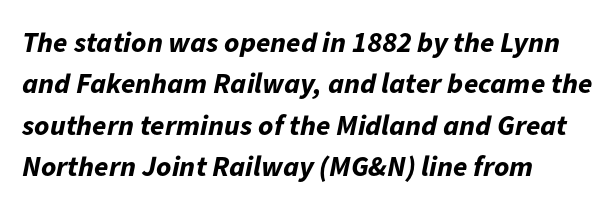
The image shows 29 px bold type, italic (leaning right); set left-aligned, normal line spacing (1.43x), normal letter spacing, not underlined; low stroke contrast and a medium x-height.
